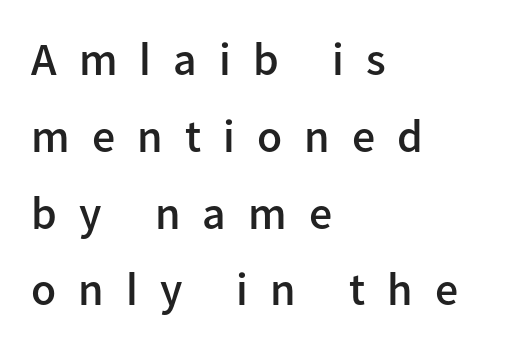
Q: Is the text bold? A: Semi-bold.
Q: Is the text italic (slanted)? A: No, it is upright.
Q: Is the typeface a serif or a sans-serif typeface? A: Sans-serif.
Q: Is the text underlined? A: No.
Q: How is the paragraph aligned? A: Left-aligned.
Q: Is the spacing between letters normal or unusually wide? A: Unusually wide.
Q: Is the spacing between lines tight, normal or loose? A: Normal.
Q: Width (condensed, normal, or wide)? A: Normal.
Q: Stroke contrast? A: Low.
Q: x-height? A: Medium.
Q: Monospaced? A: No.
